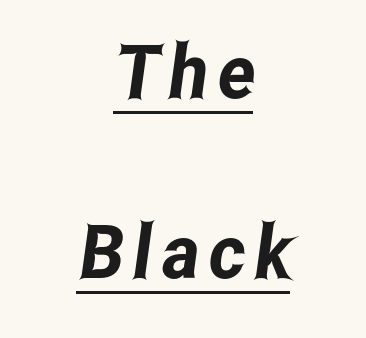
The image shows 75 px condensed sans-serif type; set centered, loose line spacing (2.4x), underlined; low stroke contrast and a medium x-height.
